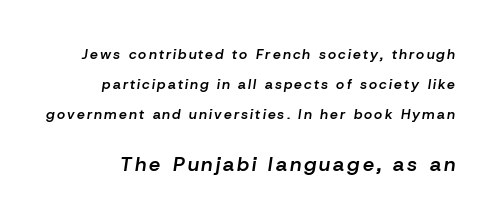
The line-height multiplier appears high, well above default. Weight check: semibold — heavier than regular, not quite bold. The more generous point size was reserved for the lower chunk. Every character sits at an angle, as italics do.
